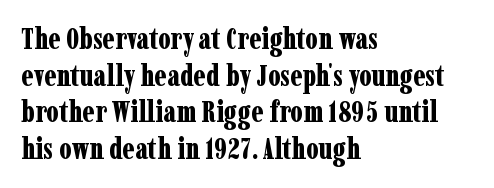
Q: Is the text bold? A: Yes.
Q: Is the text italic (slanted)? A: No, it is upright.
Q: Is the typeface a serif or a sans-serif typeface? A: Serif.
Q: Is the text underlined? A: No.
Q: How is the paragraph aligned? A: Left-aligned.
Q: Is the spacing between letters normal or unusually wide? A: Normal.
Q: Is the spacing between lines tight, normal or loose? A: Normal.
Q: Width (condensed, normal, or wide)? A: Condensed.
Q: Stroke contrast? A: Low.
Q: x-height? A: Medium.
Q: Monospaced? A: No.
